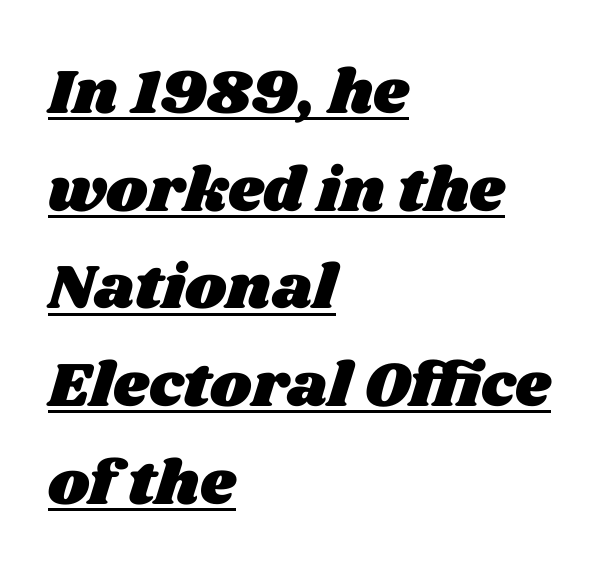
The image shows 63 px wide type; set left-aligned, normal line spacing (1.55x), normal letter spacing, underlined; medium stroke contrast and a large x-height.
